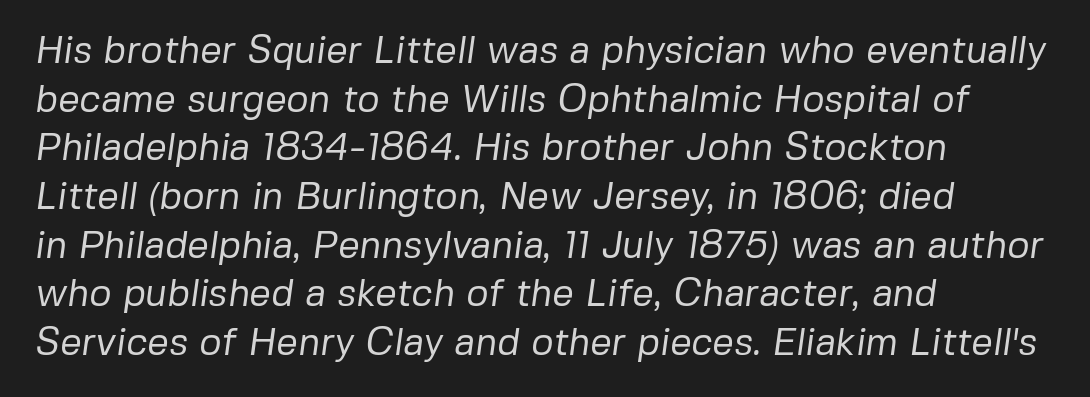
{"serif": "no", "bold": "no", "weight": "regular", "width": "normal", "stroke_contrast": "low", "x_height": "medium", "monospaced": "no", "underline": "no", "align": "left", "line_spacing": "normal", "line_spacing_ratio": 1.28, "letter_spacing": "normal", "letter_spacing_em": 0.0, "glyph_px": 38}
